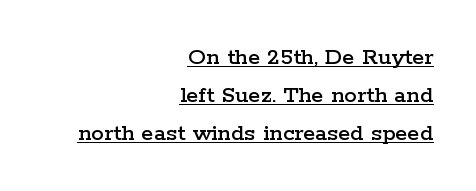
The image shows 25 px text type, upright; set right-aligned, normal line spacing (1.52x), normal letter spacing, underlined.
